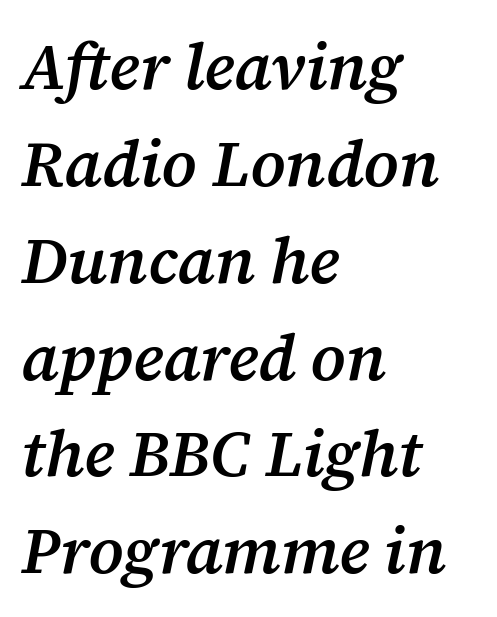
{"serif": "yes", "italic": "yes", "lean": "right", "slant_degrees": 12, "bold": "semi", "weight": "semibold", "width": "normal", "stroke_contrast": "medium", "x_height": "medium", "monospaced": "no", "underline": "no", "align": "left", "line_spacing": "normal", "line_spacing_ratio": 1.49, "letter_spacing": "normal", "letter_spacing_em": 0.0, "glyph_px": 65}
